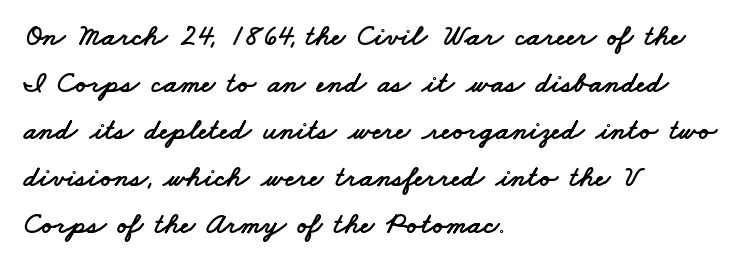
Q: Is the typeface a serif or a sans-serif typeface? A: Sans-serif.
Q: Is the text underlined? A: No.
Q: How is the paragraph aligned? A: Left-aligned.
Q: Is the spacing between letters normal or unusually wide? A: Normal.
Q: Is the spacing between lines tight, normal or loose? A: Normal.
Q: Width (condensed, normal, or wide)? A: Wide.
Q: Stroke contrast? A: Low.
Q: x-height? A: Small.
Q: Monospaced? A: No.
